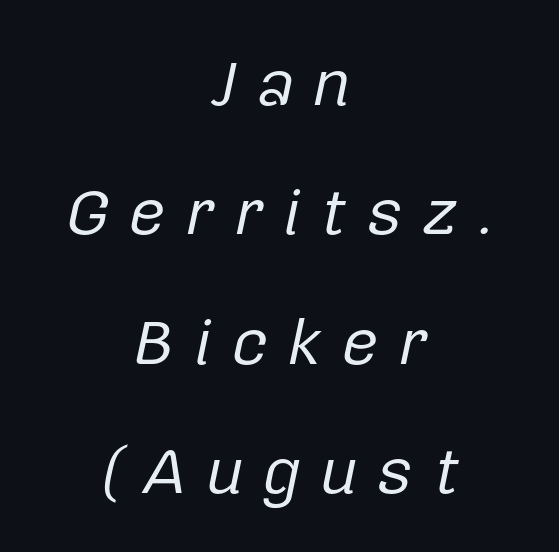
{"italic": "yes", "lean": "right", "slant_degrees": 12, "bold": "no", "weight": "regular", "width": "normal", "stroke_contrast": "low", "x_height": "medium", "monospaced": "no", "underline": "no", "align": "center", "line_spacing": "loose", "line_spacing_ratio": 1.99, "letter_spacing": "wide", "letter_spacing_em": 0.29, "glyph_px": 65}
